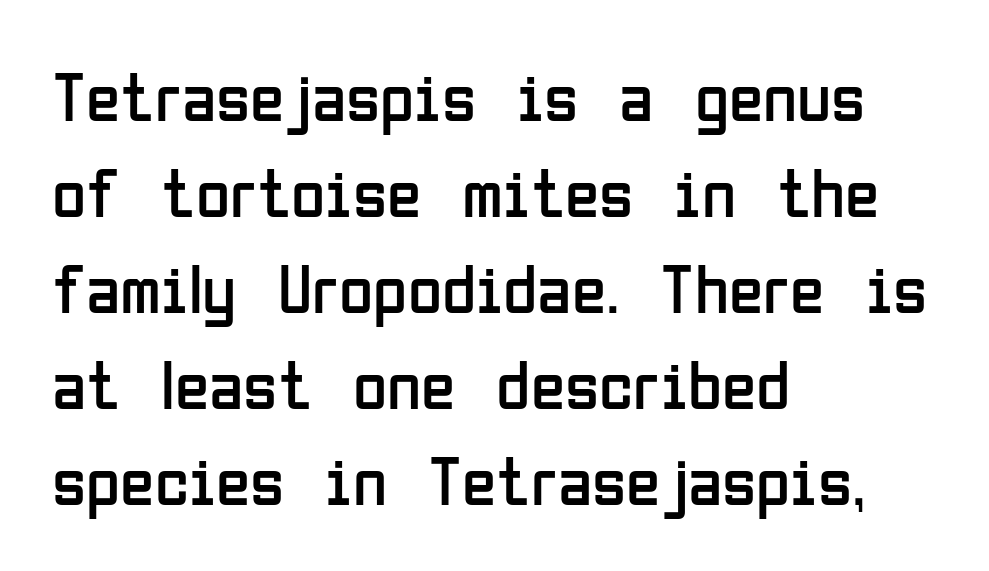
The image shows 70 px regular-weight, condensed sans-serif type, upright; set left-aligned, normal line spacing (1.37x), normal letter spacing, not underlined; low stroke contrast and a medium x-height.
